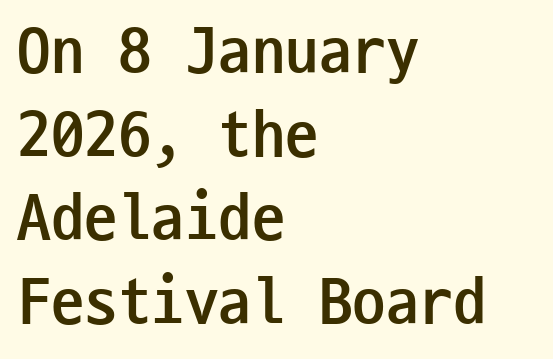
Q: Is the text bold? A: Yes.
Q: Is the text italic (slanted)? A: No, it is upright.
Q: Is the typeface a serif or a sans-serif typeface? A: Sans-serif.
Q: Is the text underlined? A: No.
Q: How is the paragraph aligned? A: Left-aligned.
Q: Is the spacing between letters normal or unusually wide? A: Normal.
Q: Is the spacing between lines tight, normal or loose? A: Normal.
Q: Width (condensed, normal, or wide)? A: Condensed.
Q: Stroke contrast? A: Low.
Q: x-height? A: Medium.
Q: Monospaced? A: Yes.
